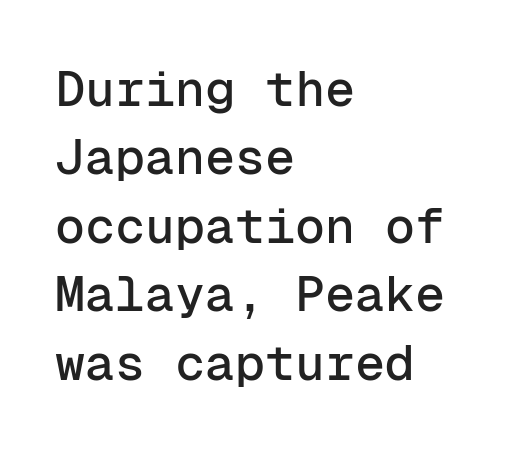
Tall strokes in this sample are plumb rather than angled. Note the uniform advance width — an 'i' takes as much space as an 'm'. The letters sit at their default tracking, neither squeezed nor spread. Casual observation: everything's shoved over to the left. Normally led — the rows are evenly, conventionally spaced. You can tell from the bare stems that sans-serif type was used.
